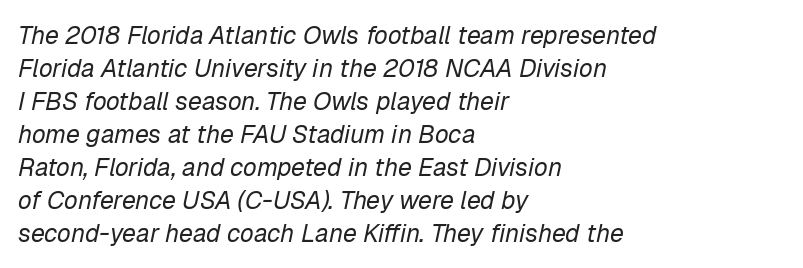
The image shows 25 px text type, italic (leaning right); set left-aligned, normal line spacing (1.32x), normal letter spacing, not underlined.
